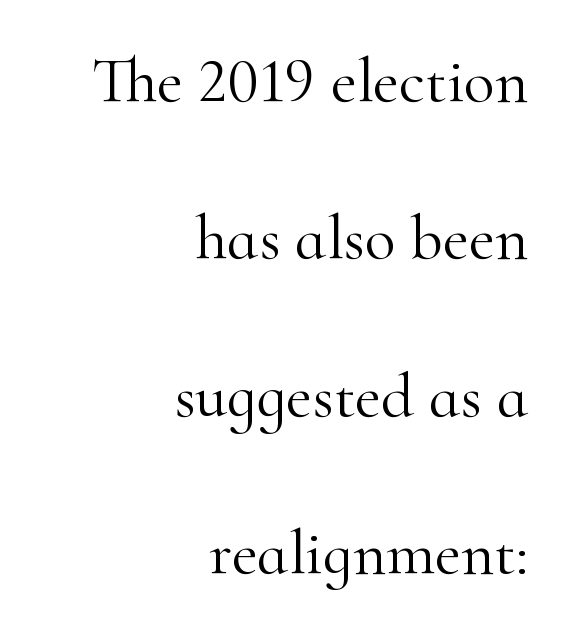
The image shows 64 px light serif type, upright; set right-aligned, loose line spacing (2.46x), normal letter spacing, not underlined; high stroke contrast and a small x-height.
